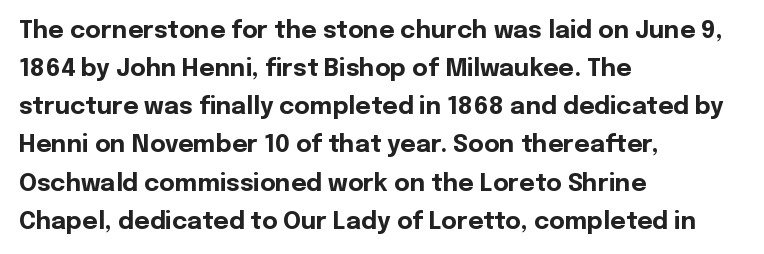
Any mark beneath the type? The region is blank. The letters stand upright; this is a roman face. The type is set solid horizontally, with unmodified tracking. Which margin do the lines hug? The left one — the right edge is uneven. The rendering uses a bold face; every stroke is thick and dark.
